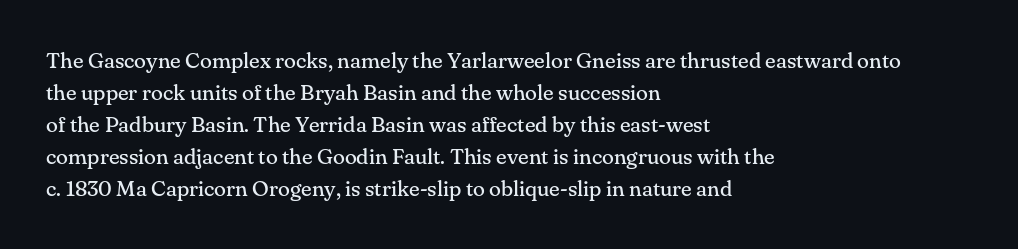
Weight: in the light-to-regular range. These lines keep a tight, regular rhythm from letter to letter. Any mark beneath the type? The region is blank. Left-aligned paragraph, ragged on the right. If you drew a line through each stem, it would be perfectly vertical. Honestly, the row spacing looks completely unremarkable.
